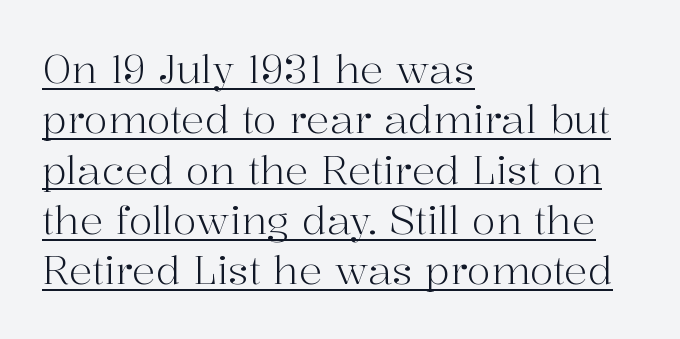
Here the designer chose a conventional face with non-uniform glyph widths. Examine the stroke ends and you'll spot serifs. Stroke thickness stays within the range of a standard reading face or lighter. Visually the block forms a straight wall on the left and a jagged coastline on the right.
